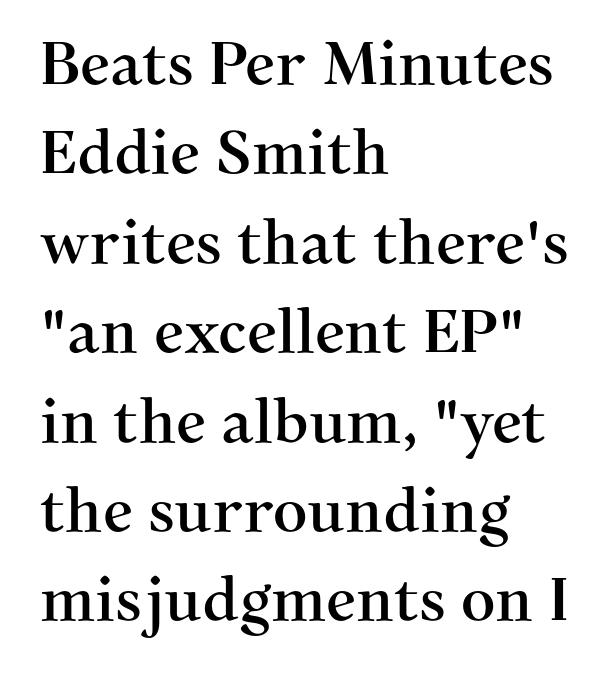
{"serif": "yes", "italic": "no", "width": "normal", "stroke_contrast": "medium", "x_height": "medium", "monospaced": "no", "underline": "no", "align": "left", "line_spacing": "normal", "line_spacing_ratio": 1.49, "letter_spacing": "normal", "letter_spacing_em": 0.0, "glyph_px": 60}
